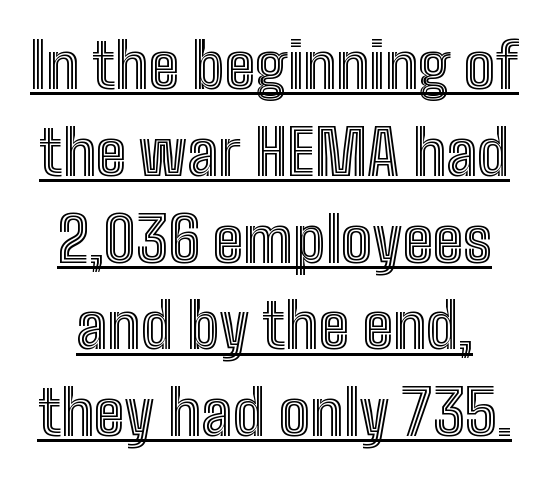
The image shows 62 px condensed type, upright; set normal line spacing (1.4x), normal letter spacing, underlined; a medium x-height.
